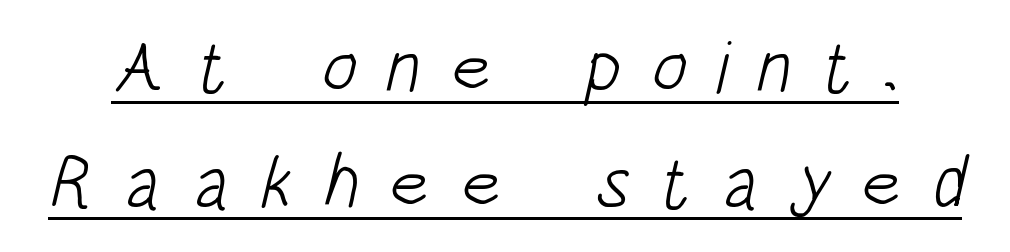
The image shows 74 px light, condensed sans-serif type; set normal line spacing (1.57x), unusually wide letter spacing (+0.4 em), underlined; low stroke contrast and a large x-height.
